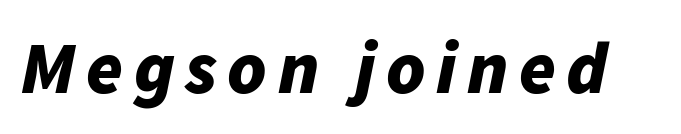
The image shows 74 px bold type, italic (leaning right); set not underlined; low stroke contrast and a medium x-height.
